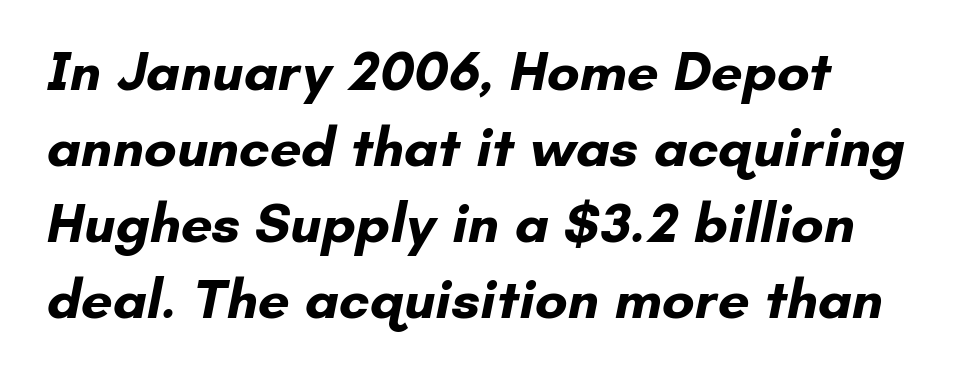
The image shows 56 px bold sans-serif type; set left-aligned, normal line spacing (1.36x), normal letter spacing, not underlined; low stroke contrast and a small x-height.
